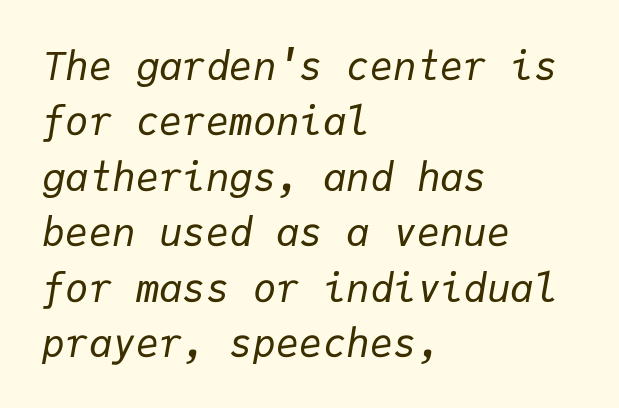
Q: Is the text bold? A: No.
Q: Is the text italic (slanted)? A: Yes, it leans right by about 9 degrees.
Q: Is the text underlined? A: No.
Q: How is the paragraph aligned? A: Left-aligned.
Q: Is the spacing between letters normal or unusually wide? A: Normal.
Q: Is the spacing between lines tight, normal or loose? A: Normal.
Q: Width (condensed, normal, or wide)? A: Normal.
Q: Stroke contrast? A: Low.
Q: x-height? A: Medium.
Q: Monospaced? A: Yes.
